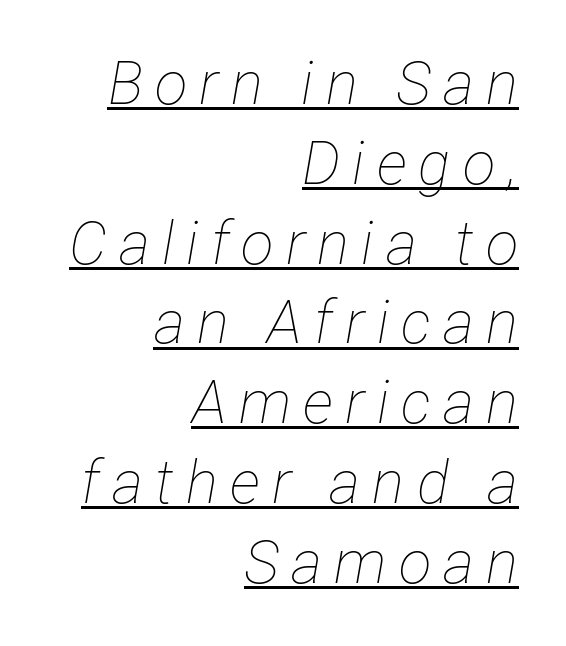
The image shows 60 px thin, condensed type, italic (leaning right); set right-aligned, normal line spacing (1.33x), unusually wide letter spacing (+0.2 em), underlined; low stroke contrast and a medium x-height.
